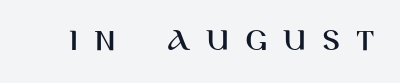
{"serif": "no", "italic": "no", "width": "normal", "stroke_contrast": "high", "x_height": "large", "monospaced": "no", "underline": "no", "letter_spacing": "wide", "letter_spacing_em": 0.49, "glyph_px": 33}
